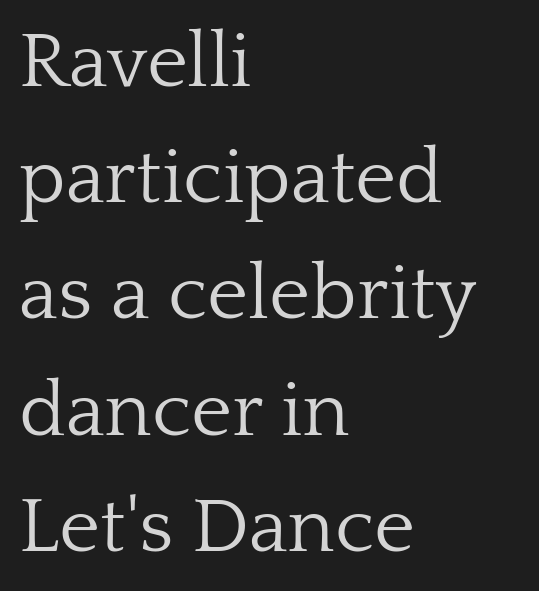
No italicization has been applied; the sample stays upright. Here the designer chose a conventional face with non-uniform glyph widths. The tracking reads as untouched default to a designer's eye. One-word summary of the alignment: left. The leading is moderate, giving the passage an even texture.
